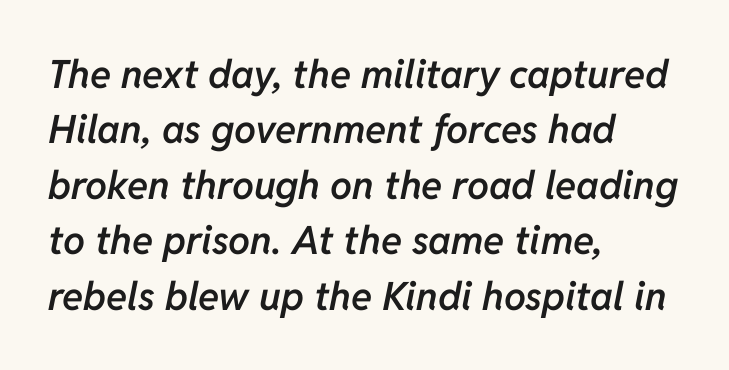
What stands out about the letter spacing? Nothing — it is the standard amount. Horizontal bands of white between lines are of average thickness. Layout note: lines flush left. Every character sits at an angle, as italics do. The letters advance in unequal steps, a hallmark of proportional type.
